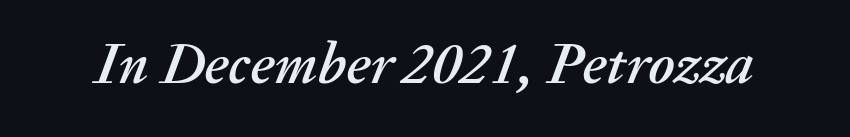
Q: Is the text italic (slanted)? A: Yes, it leans right by about 20 degrees.
Q: Is the text underlined? A: No.
Q: Is the spacing between letters normal or unusually wide? A: Normal.
Q: Width (condensed, normal, or wide)? A: Normal.
Q: Stroke contrast? A: Medium.
Q: x-height? A: Medium.
Q: Monospaced? A: No.
